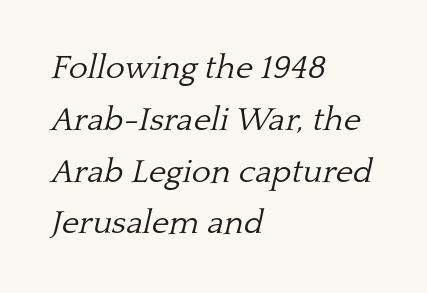
You could not count columns in this text — the font is proportionally spaced. The font's italic variant was chosen for this text. The leading is moderate, giving the passage an even texture. Compared with a typical body face, this is equally light or lighter still. Is the letter spacing exaggerated? No — it looks like the ordinary default.
